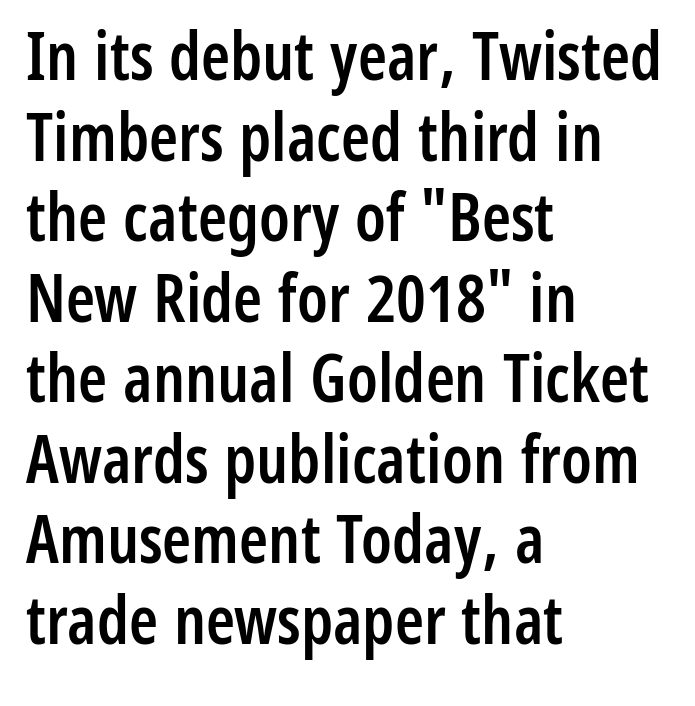
The image shows 66 px semibold, condensed sans-serif type, upright; set left-aligned, line spacing 1.22x, normal letter spacing, not underlined; low stroke contrast and a medium x-height.
